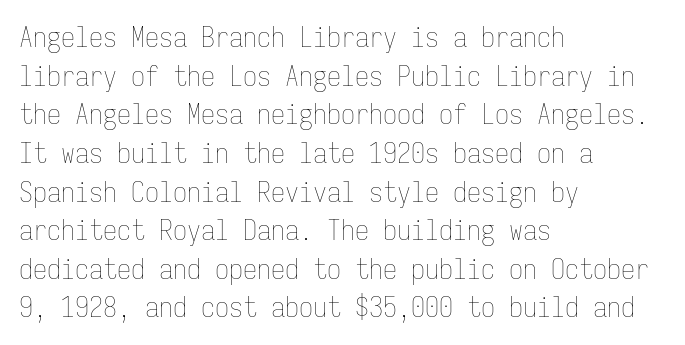
{"italic": "no", "bold": "no", "weight": "thin", "width": "condensed", "stroke_contrast": "low", "x_height": "medium", "monospaced": "yes", "underline": "no", "align": "left", "line_spacing": "normal", "line_spacing_ratio": 1.38, "letter_spacing": "normal", "letter_spacing_em": 0.0, "glyph_px": 28}
